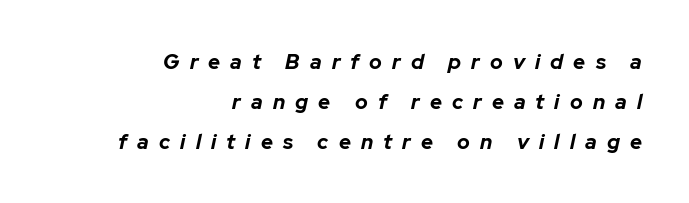
Every row of glyphs terminates at an identical x-position on the right. The specimen omits any rule beneath the text block's lines. Typesetter's note: full bold, strokes at maximum text heaviness. A typesetter would call this leading open, well beyond the default.
